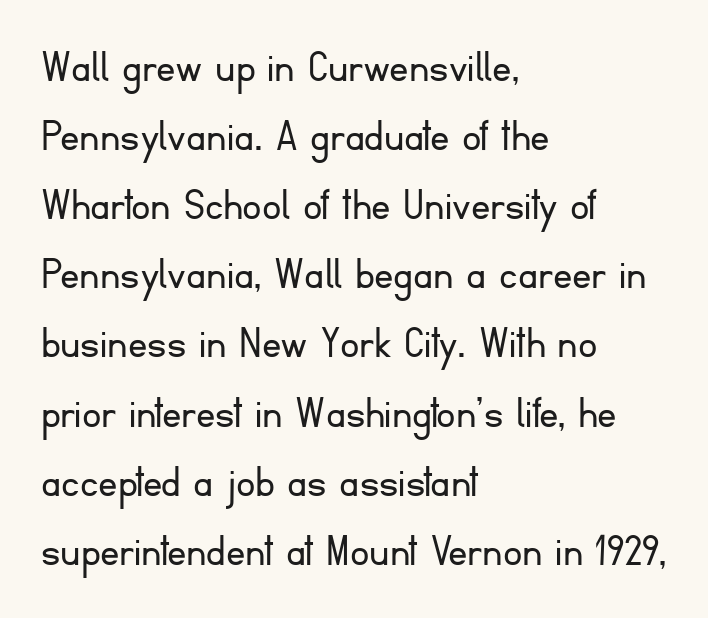
{"serif": "no", "italic": "no", "bold": "no", "weight": "light", "width": "normal", "stroke_contrast": "low", "x_height": "small", "monospaced": "no", "underline": "no", "align": "left", "line_spacing": "normal", "line_spacing_ratio": 1.44, "letter_spacing": "normal", "letter_spacing_em": 0.0, "glyph_px": 48}
